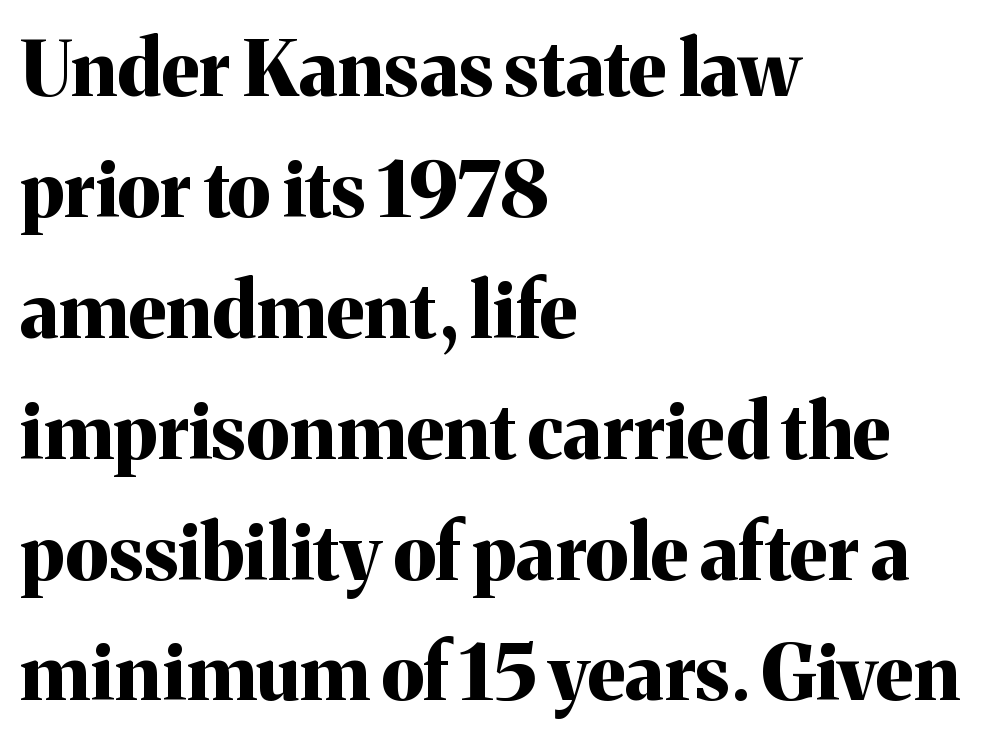
Q: Is the text bold? A: Yes.
Q: Is the text italic (slanted)? A: No, it is upright.
Q: Is the typeface a serif or a sans-serif typeface? A: Serif.
Q: Is the text underlined? A: No.
Q: How is the paragraph aligned? A: Left-aligned.
Q: Is the spacing between letters normal or unusually wide? A: Normal.
Q: Is the spacing between lines tight, normal or loose? A: Normal.
Q: Width (condensed, normal, or wide)? A: Normal.
Q: Stroke contrast? A: Medium.
Q: x-height? A: Medium.
Q: Monospaced? A: No.
